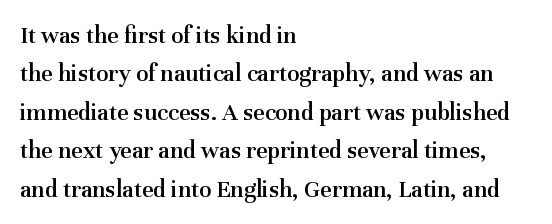
Q: Is the text bold? A: Semi-bold.
Q: Is the text italic (slanted)? A: No, it is upright.
Q: Is the text underlined? A: No.
Q: How is the paragraph aligned? A: Left-aligned.
Q: Is the spacing between letters normal or unusually wide? A: Normal.
Q: Is the spacing between lines tight, normal or loose? A: Normal.
